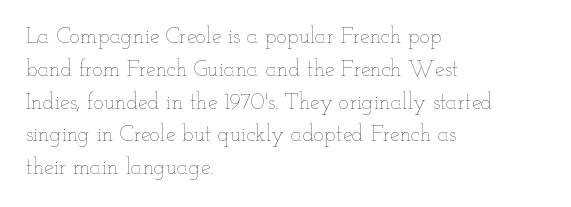
Descender tails drop into unmarked territory. Vertically, the passage feels balanced, rows spaced as you'd expect. The typesetter chose a ragged-right arrangement here. The typography opts for an upright posture over an oblique one. The rendering keeps characters at their native spacing. Stroke mass is kept to a normal reading level or below.
